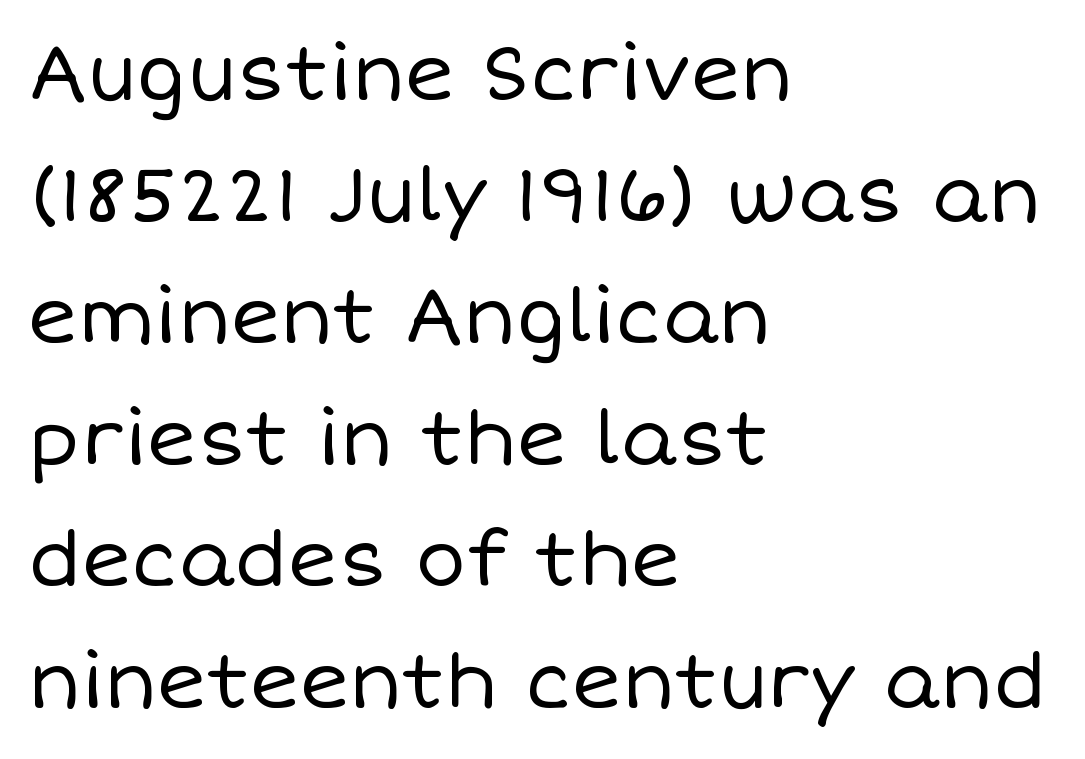
The letters advance in unequal steps, a hallmark of proportional type. This rendering features lettering with no underline. The passage shown has conventional tracking throughout. A normal amount of white space separates one row of letters from the next. Every character sits straight up, as roman type does. Visually the block forms a straight wall on the left and a jagged coastline on the right.
